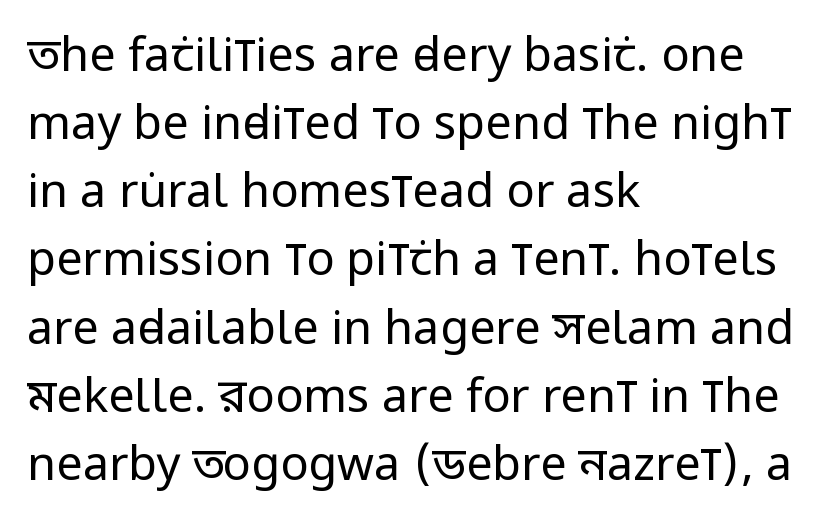
Q: Is the text bold? A: No.
Q: Is the text italic (slanted)? A: No, it is upright.
Q: Is the typeface a serif or a sans-serif typeface? A: Sans-serif.
Q: Is the text underlined? A: No.
Q: How is the paragraph aligned? A: Left-aligned.
Q: Is the spacing between letters normal or unusually wide? A: Normal.
Q: Is the spacing between lines tight, normal or loose? A: Normal.
Q: Width (condensed, normal, or wide)? A: Condensed.
Q: Stroke contrast? A: Low.
Q: x-height? A: Large.
Q: Monospaced? A: No.
